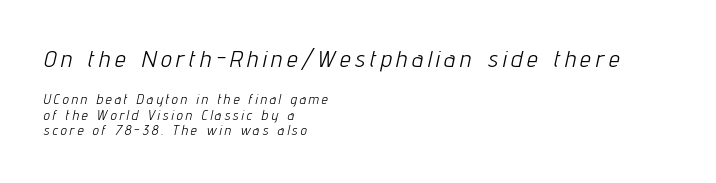
{"italic": "yes", "lean": "right", "slant_degrees": 12, "bold": "no", "underline": "no", "align": "left", "line_spacing": "tight", "line_spacing_ratio": 1.14, "letter_spacing": "wide", "letter_spacing_em": 0.21, "larger_block": "first", "size_ratio": 1.71, "glyph_px": 24}
